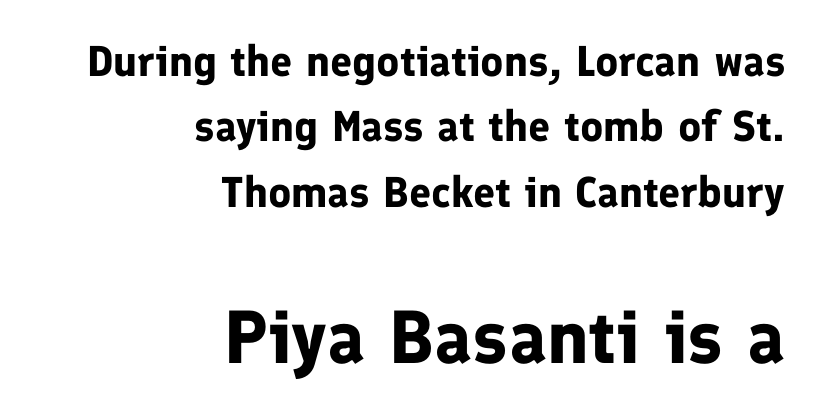
{"serif": "no", "italic": "no", "bold": "yes", "weight": "bold", "width": "normal", "stroke_contrast": "low", "x_height": "medium", "monospaced": "no", "underline": "no", "align": "right", "line_spacing": "normal", "line_spacing_ratio": 1.52, "letter_spacing": "normal", "letter_spacing_em": 0.0, "larger_block": "second", "size_ratio": 1.74, "glyph_px": 75}
